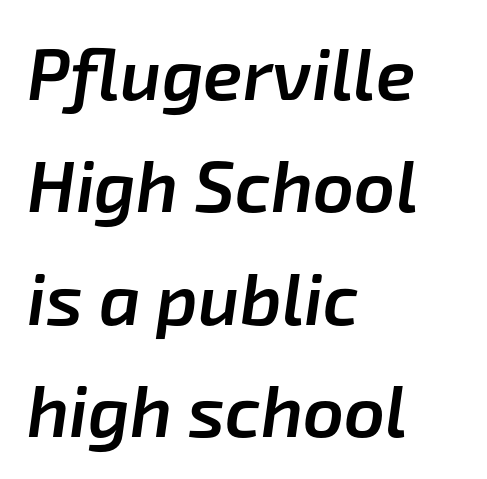
The letters are semibold — heavier than regular but short of a full bold. Glance below the letters and you will spot only blank space. Think of a printed novel: that variable character pitch is what you see here. Characters follow at the spacing the type designer built in.
